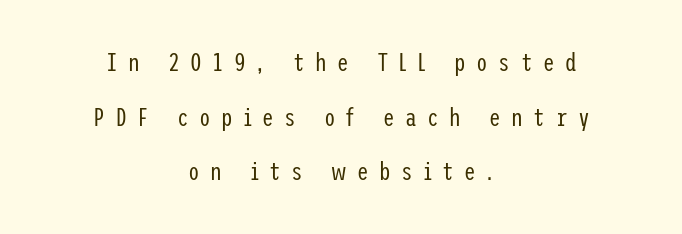
Q: Is the text bold? A: No.
Q: Is the text italic (slanted)? A: No, it is upright.
Q: Is the text underlined? A: No.
Q: How is the paragraph aligned? A: Centered.
Q: Is the spacing between letters normal or unusually wide? A: Unusually wide.
Q: Is the spacing between lines tight, normal or loose? A: Loose.
